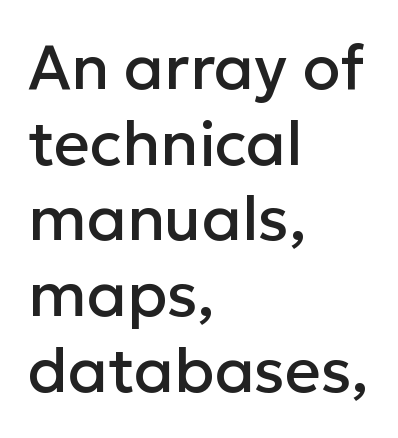
The image shows 62 px sans-serif type, upright; set left-aligned, line spacing 1.22x, normal letter spacing, not underlined; low stroke contrast and a medium x-height.
